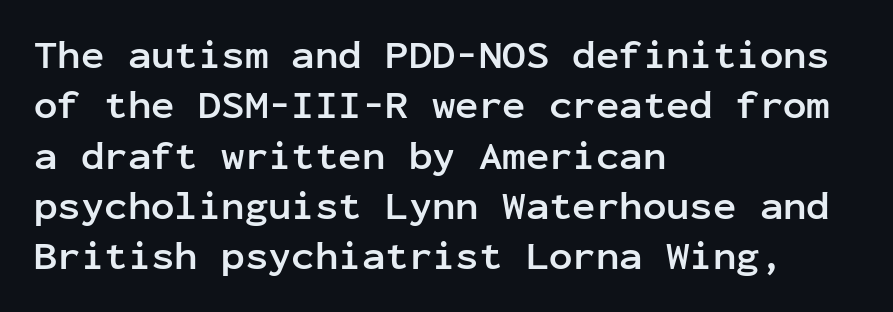
Q: Is the text bold? A: Yes.
Q: Is the text italic (slanted)? A: No, it is upright.
Q: Is the typeface a serif or a sans-serif typeface? A: Sans-serif.
Q: Is the text underlined? A: No.
Q: How is the paragraph aligned? A: Left-aligned.
Q: Is the spacing between letters normal or unusually wide? A: Normal.
Q: Is the spacing between lines tight, normal or loose? A: Normal.
Q: Width (condensed, normal, or wide)? A: Normal.
Q: Stroke contrast? A: Low.
Q: x-height? A: Medium.
Q: Monospaced? A: Yes.
